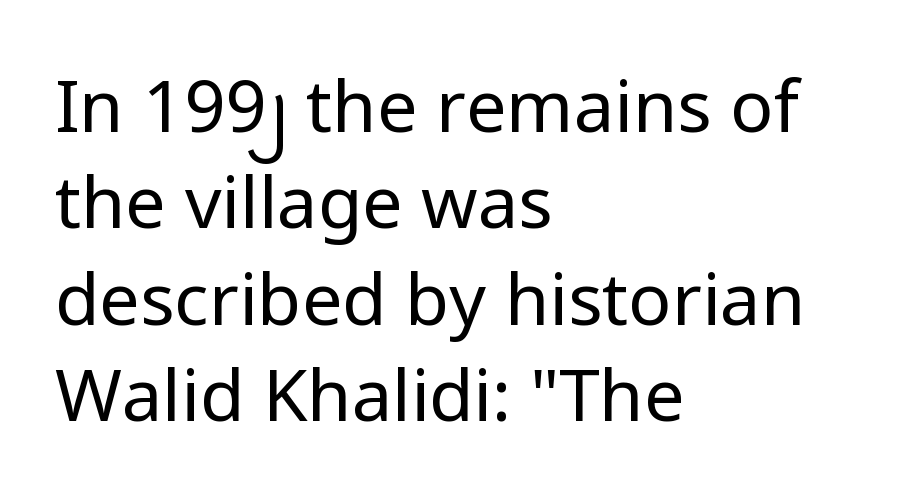
The image shows 72 px regular-weight sans-serif type, upright; set left-aligned, normal line spacing (1.34x), normal letter spacing, not underlined; low stroke contrast and a medium x-height.
